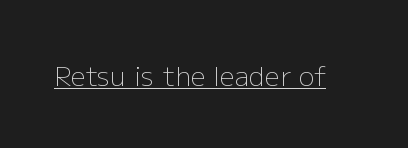
{"italic": "no", "bold": "no", "underline": "yes", "letter_spacing": "normal", "letter_spacing_em": 0.0, "glyph_px": 27}
